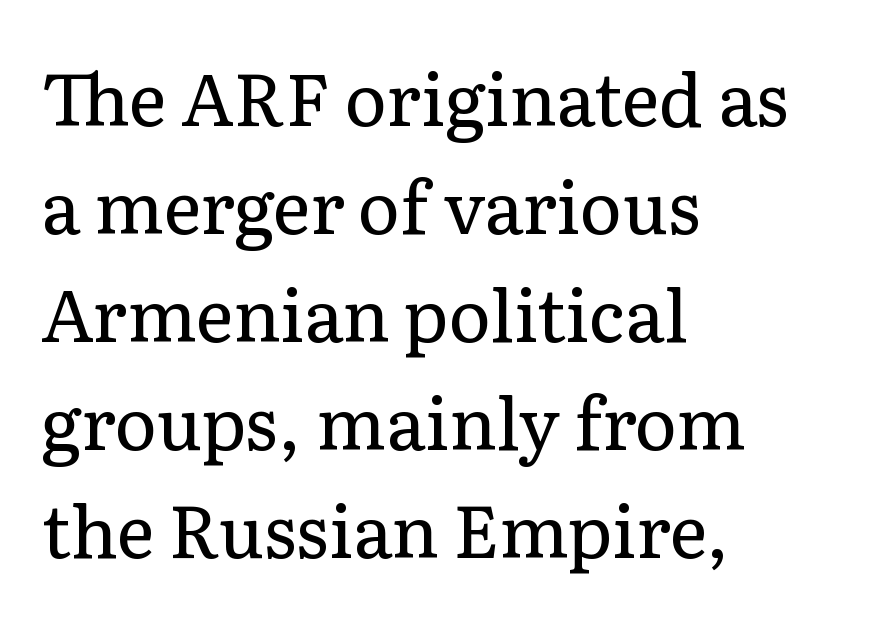
The image shows 72 px regular-weight serif type, upright; set left-aligned, normal line spacing (1.5x), normal letter spacing, not underlined; low stroke contrast and a medium x-height.
